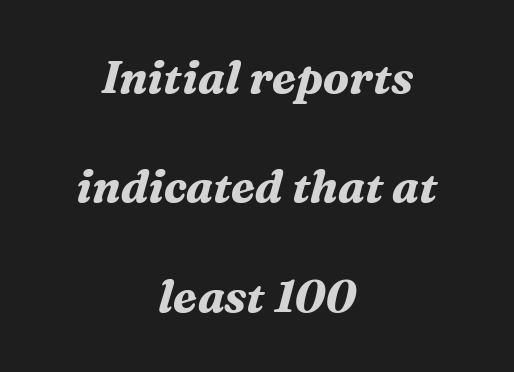
{"serif": "yes", "italic": "yes", "lean": "right", "slant_degrees": 16, "bold": "yes", "weight": "bold", "width": "normal", "stroke_contrast": "medium", "x_height": "medium", "monospaced": "no", "underline": "no", "align": "center", "line_spacing": "loose", "line_spacing_ratio": 2.43, "letter_spacing": "normal", "letter_spacing_em": 0.0, "glyph_px": 45}
